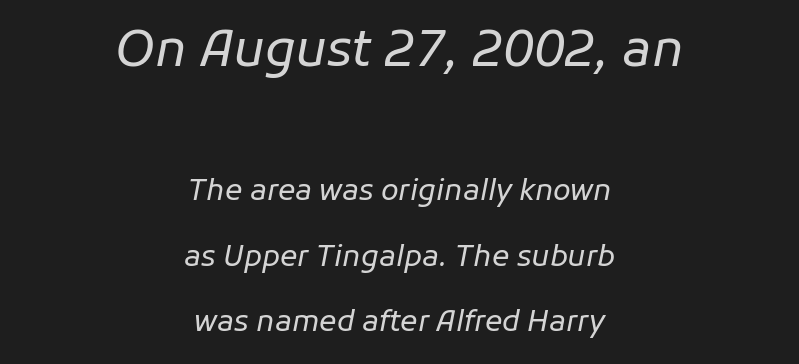
{"italic": "yes", "lean": "right", "slant_degrees": 11, "bold": "no", "weight": "regular", "width": "normal", "stroke_contrast": "low", "x_height": "medium", "monospaced": "no", "underline": "no", "align": "center", "line_spacing": "loose", "line_spacing_ratio": 2.25, "letter_spacing": "normal", "letter_spacing_em": 0.0, "larger_block": "first", "size_ratio": 1.72, "glyph_px": 50}
